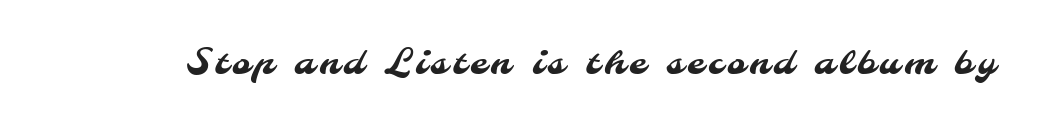
The characters display no serif detailing; their extremities are plain. Plain, unruled lines of type. Varying glyph widths throughout — classic text-font behaviour.
